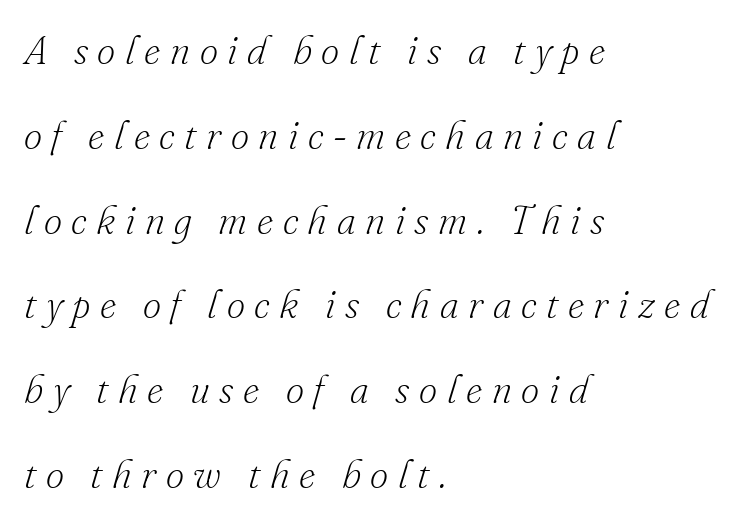
{"serif": "yes", "italic": "yes", "lean": "right", "slant_degrees": 16, "bold": "no", "weight": "light", "width": "normal", "stroke_contrast": "low", "x_height": "small", "monospaced": "no", "underline": "no", "align": "left", "line_spacing": "loose", "line_spacing_ratio": 2.12, "letter_spacing": "wide", "letter_spacing_em": 0.24, "glyph_px": 40}
